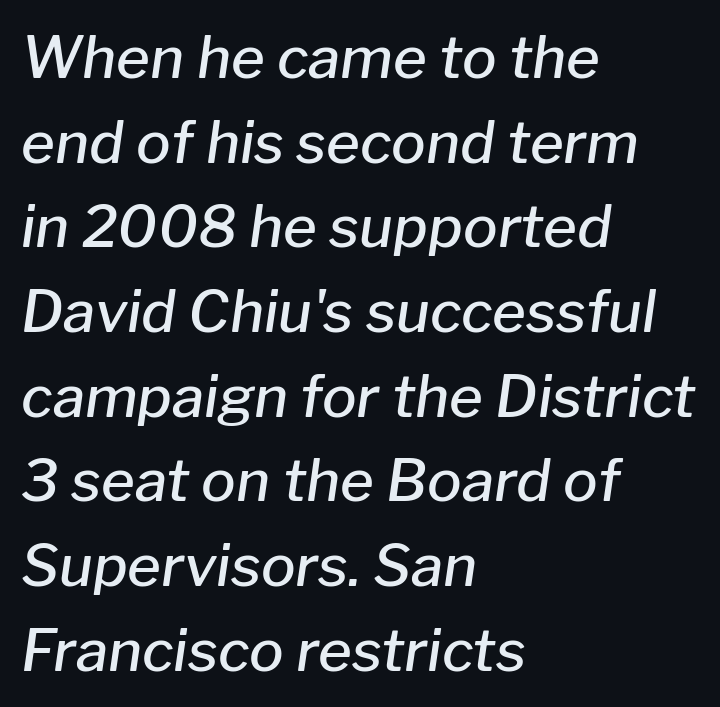
Beneath every word, the page is bare. A classic flush-left, rag-right setting is used for this passage. The whole block is typeset with a tilt. No extra tracking has been applied to these lines.
